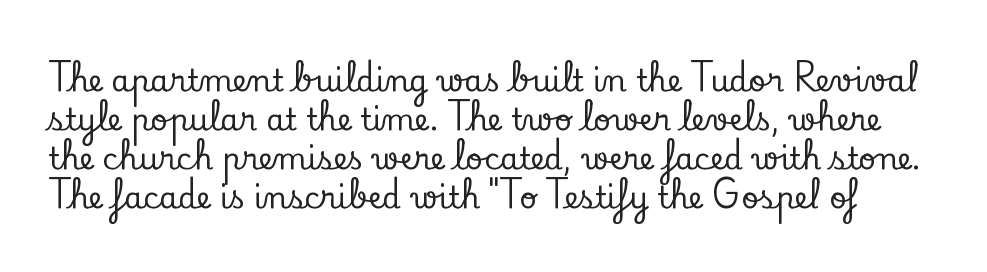
{"italic": "no", "width": "normal", "stroke_contrast": "low", "x_height": "small", "monospaced": "no", "underline": "no", "line_spacing": "normal", "line_spacing_ratio": 1.3, "letter_spacing": "normal", "letter_spacing_em": 0.0, "glyph_px": 30}
